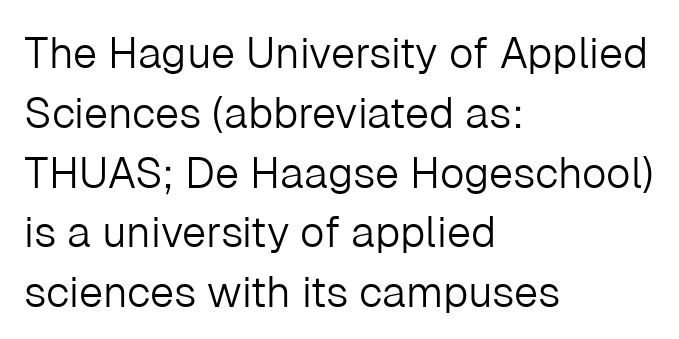
Q: Is the text bold? A: No.
Q: Is the text italic (slanted)? A: No, it is upright.
Q: Is the typeface a serif or a sans-serif typeface? A: Sans-serif.
Q: Is the text underlined? A: No.
Q: How is the paragraph aligned? A: Left-aligned.
Q: Is the spacing between letters normal or unusually wide? A: Normal.
Q: Is the spacing between lines tight, normal or loose? A: Normal.
Q: Width (condensed, normal, or wide)? A: Normal.
Q: Stroke contrast? A: Low.
Q: x-height? A: Medium.
Q: Monospaced? A: No.
